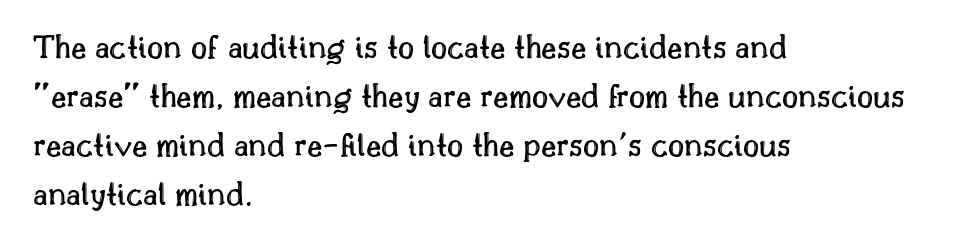
{"italic": "no", "width": "normal", "x_height": "small", "monospaced": "no", "underline": "no", "align": "left", "line_spacing": "normal", "line_spacing_ratio": 1.4, "letter_spacing": "normal", "letter_spacing_em": 0.0, "glyph_px": 35}
